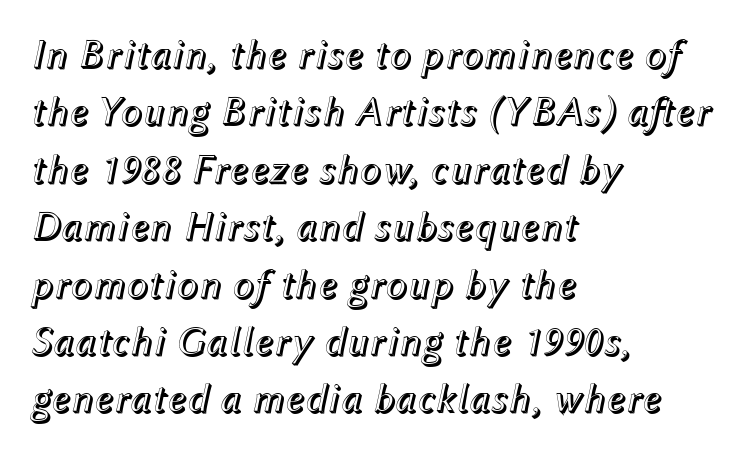
Q: Is the text italic (slanted)? A: Yes, it leans right by about 12 degrees.
Q: Is the text underlined? A: No.
Q: How is the paragraph aligned? A: Left-aligned.
Q: Is the spacing between letters normal or unusually wide? A: Normal.
Q: Is the spacing between lines tight, normal or loose? A: Normal.
Q: Width (condensed, normal, or wide)? A: Normal.
Q: x-height? A: Medium.
Q: Monospaced? A: No.
